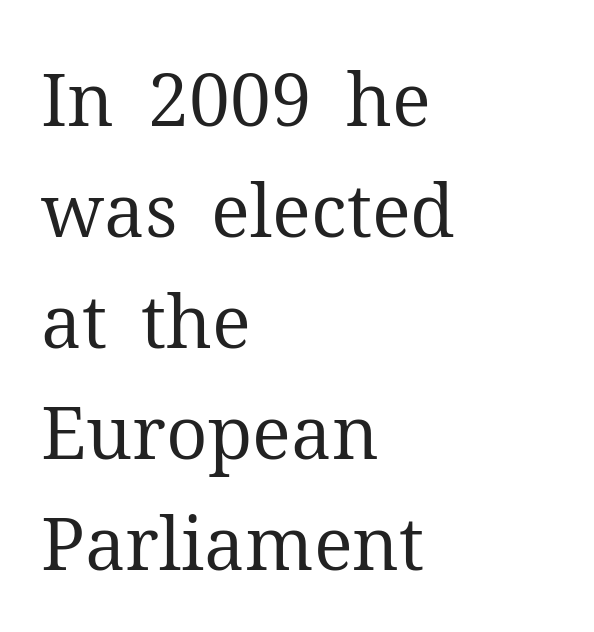
The image shows 73 px regular-weight serif type, upright; set left-aligned, normal line spacing (1.52x), normal letter spacing, not underlined; medium stroke contrast and a medium x-height.
